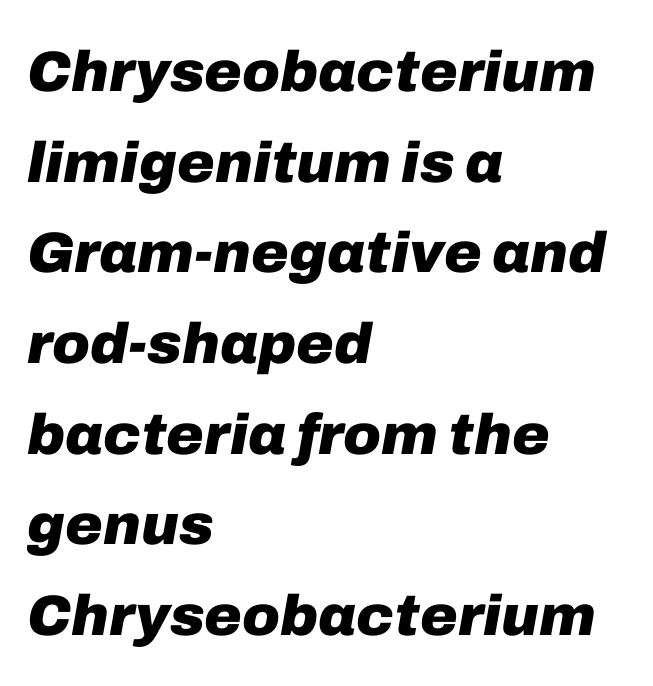
{"italic": "yes", "lean": "right", "slant_degrees": 10, "bold": "yes", "weight": "heavy", "width": "normal", "stroke_contrast": "low", "x_height": "medium", "monospaced": "no", "underline": "no", "align": "left", "line_spacing": "normal", "line_spacing_ratio": 1.59, "letter_spacing": "normal", "letter_spacing_em": 0.0, "glyph_px": 57}
